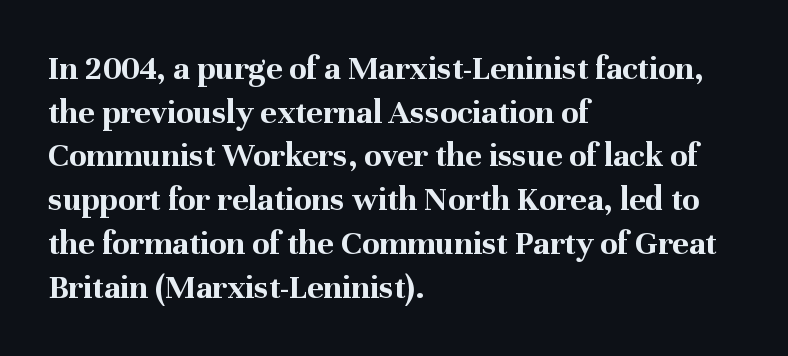
The image shows 35 px bold serif type, upright; set left-aligned, normal line spacing (1.25x), normal letter spacing, not underlined; medium stroke contrast and a medium x-height.
